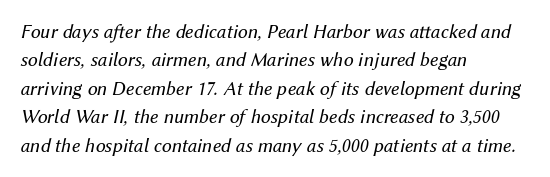
{"italic": "yes", "lean": "right", "slant_degrees": 12, "bold": "no", "underline": "no", "align": "left", "line_spacing": "normal", "line_spacing_ratio": 1.42, "letter_spacing": "normal", "letter_spacing_em": 0.0, "glyph_px": 20}
